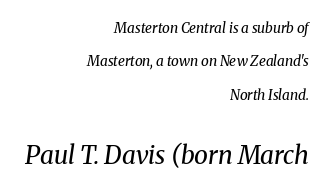
Q: Is the text bold? A: No.
Q: Is the text italic (slanted)? A: Yes, it leans right by about 8 degrees.
Q: Is the text underlined? A: No.
Q: How is the paragraph aligned? A: Right-aligned.
Q: Is the spacing between letters normal or unusually wide? A: Normal.
Q: Is the spacing between lines tight, normal or loose? A: Loose.
Q: Which block of text is set in a larger size, the first (top) or the second (bottom)? A: The second (bottom) one.
